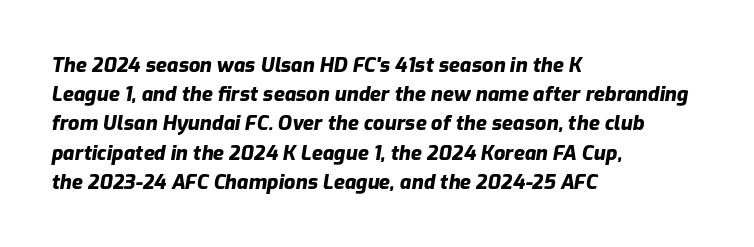
Q: Is the text bold? A: Yes.
Q: Is the text italic (slanted)? A: Yes, it leans right by about 9 degrees.
Q: Is the text underlined? A: No.
Q: How is the paragraph aligned? A: Left-aligned.
Q: Is the spacing between letters normal or unusually wide? A: Normal.
Q: Is the spacing between lines tight, normal or loose? A: Normal.
